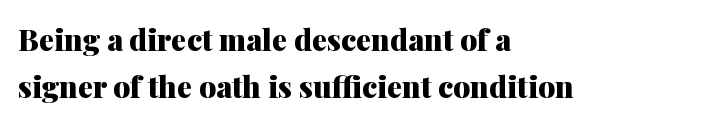
Summary of vertical rhythm: regular, with standard interline spacing. The area under the type is left untouched. Every row of glyphs begins at an identical x-position on the left. The rendering uses natural spacing where letterforms have individual widths. Emphasis by weight is at full strength: bold. The horizontal fit of the characters is conventional and even.
